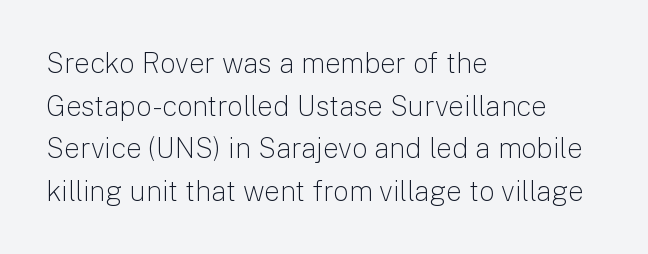
Q: Is the text bold? A: No.
Q: Is the text italic (slanted)? A: No, it is upright.
Q: Is the typeface a serif or a sans-serif typeface? A: Sans-serif.
Q: Is the text underlined? A: No.
Q: How is the paragraph aligned? A: Left-aligned.
Q: Is the spacing between letters normal or unusually wide? A: Normal.
Q: Is the spacing between lines tight, normal or loose? A: Normal.
Q: Width (condensed, normal, or wide)? A: Normal.
Q: Stroke contrast? A: Low.
Q: x-height? A: Medium.
Q: Monospaced? A: No.
